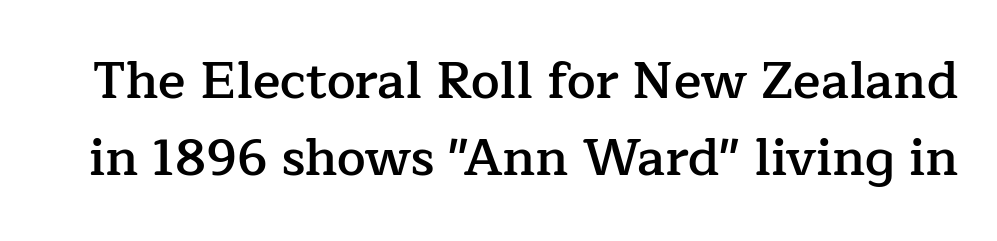
Q: Is the text bold? A: Semi-bold.
Q: Is the text italic (slanted)? A: No, it is upright.
Q: Is the typeface a serif or a sans-serif typeface? A: Serif.
Q: Is the text underlined? A: No.
Q: Is the spacing between letters normal or unusually wide? A: Normal.
Q: Is the spacing between lines tight, normal or loose? A: Normal.
Q: Width (condensed, normal, or wide)? A: Normal.
Q: Stroke contrast? A: Low.
Q: x-height? A: Medium.
Q: Monospaced? A: No.
